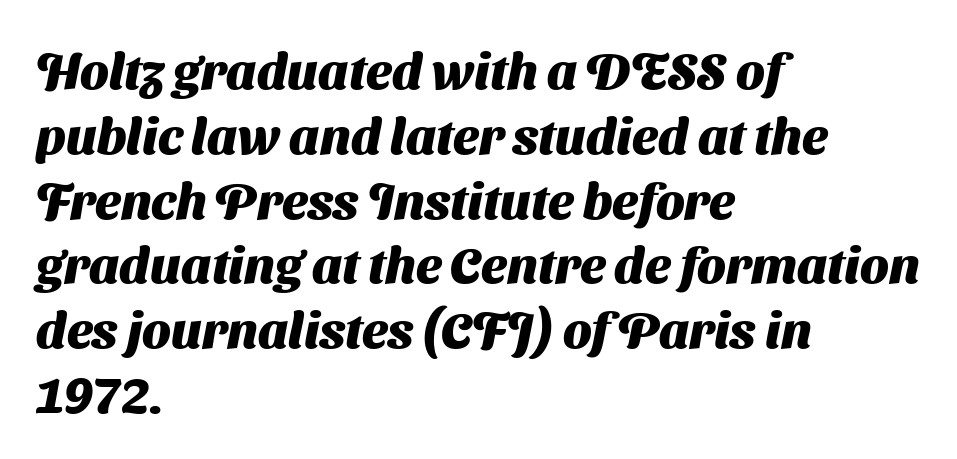
The tracking reads as untouched default to a designer's eye. The space beneath each line is pristine and unruled. Leading matches the norm, producing a regular column. The rendering anchors every line to the left-hand side. Look at the bottom of the vertical strokes: they stop flat, with no serifs.
